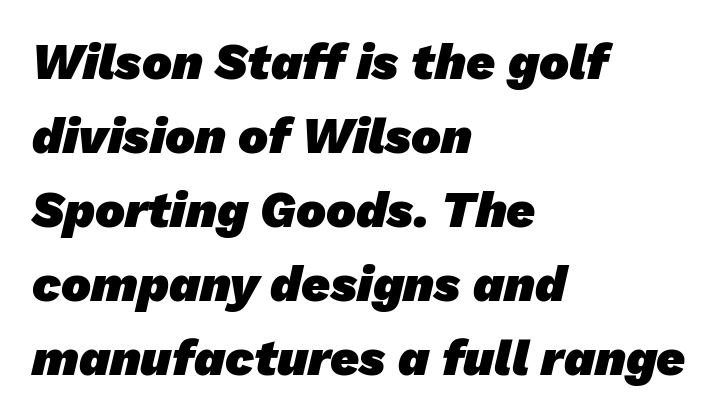
The image shows 50 px heavy sans-serif type; set left-aligned, normal line spacing (1.48x), normal letter spacing, not underlined; low stroke contrast and a medium x-height.
